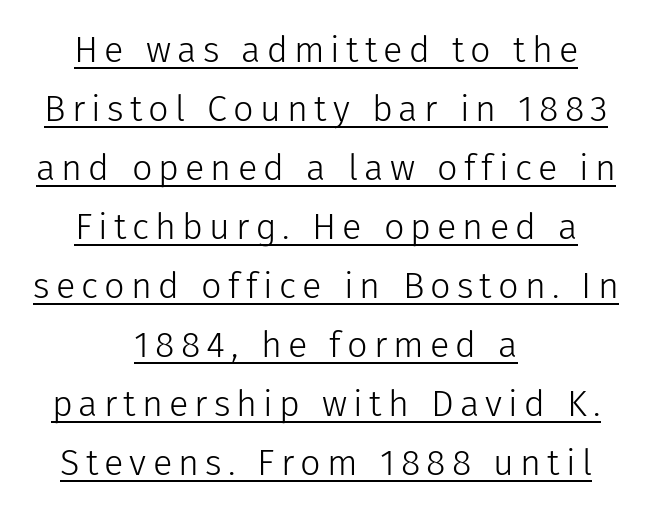
Q: Is the text bold? A: No.
Q: Is the text italic (slanted)? A: No, it is upright.
Q: Is the typeface a serif or a sans-serif typeface? A: Sans-serif.
Q: Is the text underlined? A: Yes.
Q: How is the paragraph aligned? A: Centered.
Q: Is the spacing between lines tight, normal or loose? A: Normal.
Q: Width (condensed, normal, or wide)? A: Normal.
Q: Stroke contrast? A: Low.
Q: x-height? A: Medium.
Q: Monospaced? A: No.
